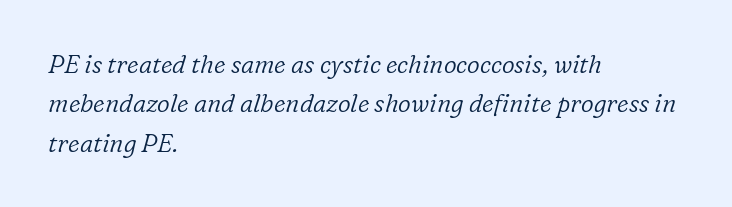
Rule under the text: the space is simply empty. The strokes are not fattened; the text isn't bold. Every character sits at an angle, as italics do. Notice how descenders clear the ascenders below comfortably — that's standard leading. If you drew a ruler down the left edge, every line would touch it.
